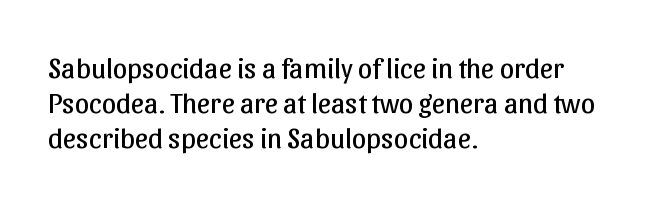
A bare baseline throughout the passage. The face used here is a sans, in the tradition of grotesques and geometrics. The letters advance in unequal steps, a hallmark of proportional type. Unlike italic type, these characters show no tilt at all. These lines stack with their left ends in a neat column.
